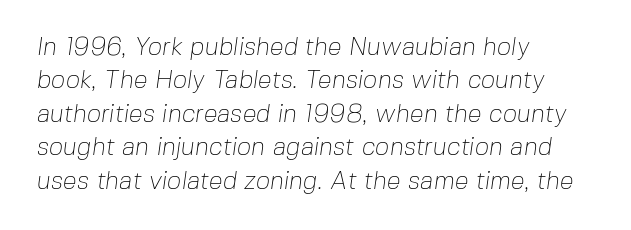
Heaviness? Minimal to ordinary, like unemphasized prose. The rendering keeps characters at their native spacing. Lines of text with bare space underneath. A student would call this left alignment; a typographer would say flush left, rag right. Evenly set lines give the paragraph a standard silhouette.
